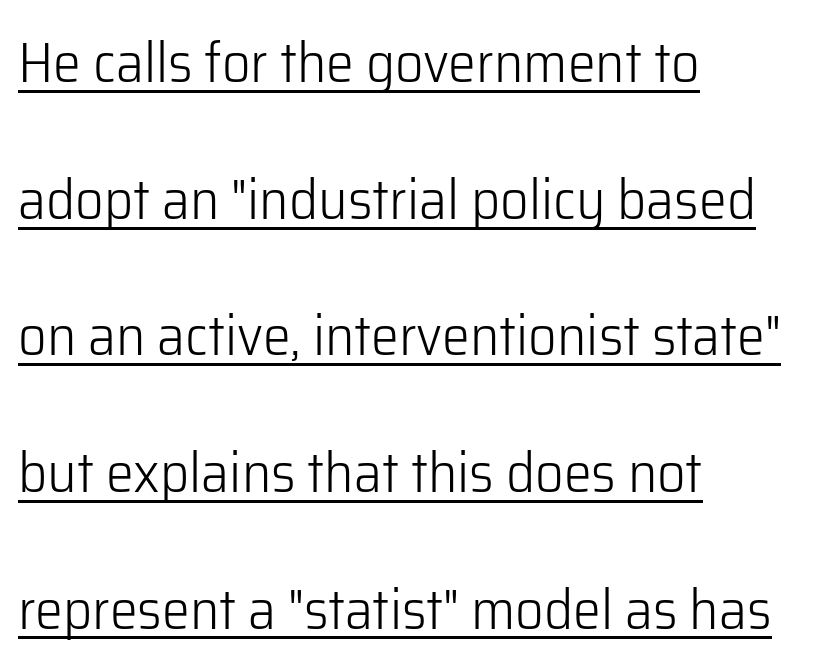
The image shows 56 px light sans-serif type, upright; set left-aligned, loose line spacing (2.44x), normal letter spacing, underlined; low stroke contrast and a medium x-height.
